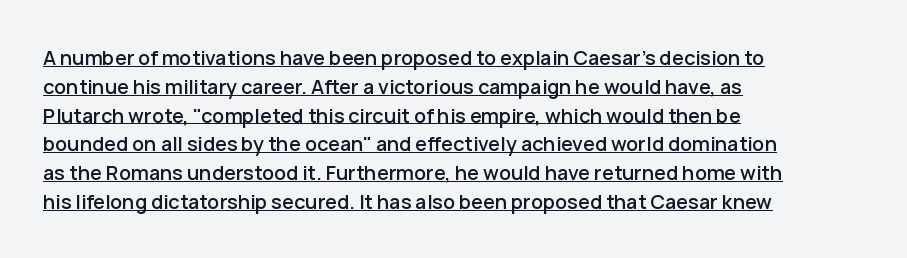
Q: Is the text italic (slanted)? A: No, it is upright.
Q: Is the text underlined? A: Yes.
Q: How is the paragraph aligned? A: Left-aligned.
Q: Is the spacing between letters normal or unusually wide? A: Normal.
Q: Is the spacing between lines tight, normal or loose? A: Normal.
